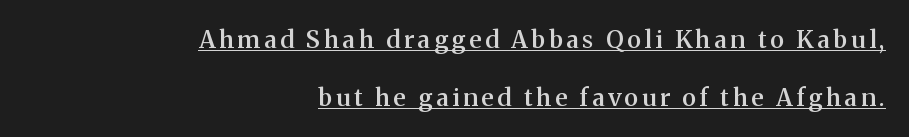
Posture: straight, roman, zero tilt. Weight: semibold (demi). Every word sits above its own underline. Every row of glyphs terminates at an identical x-position on the right. Widely set lines give the paragraph a tall, airy silhouette.
